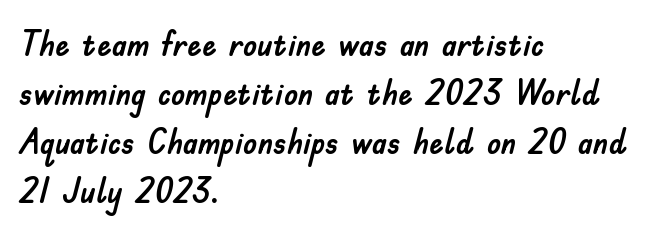
Q: Is the text italic (slanted)? A: Yes.
Q: Is the typeface a serif or a sans-serif typeface? A: Sans-serif.
Q: Is the text underlined? A: No.
Q: How is the paragraph aligned? A: Left-aligned.
Q: Is the spacing between letters normal or unusually wide? A: Normal.
Q: Is the spacing between lines tight, normal or loose? A: Normal.
Q: Width (condensed, normal, or wide)? A: Normal.
Q: Stroke contrast? A: Low.
Q: x-height? A: Small.
Q: Monospaced? A: No.
